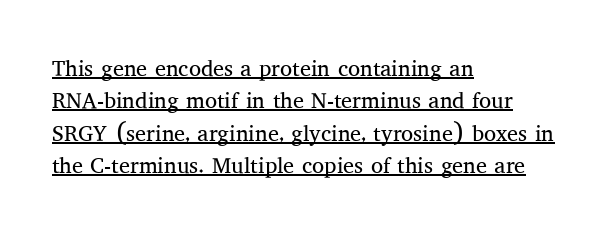
The image shows 22 px text type, upright; set left-aligned, normal line spacing (1.47x), normal letter spacing, underlined.
